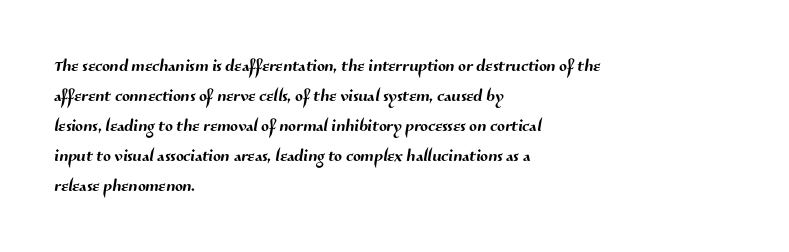
Q: Is the text underlined? A: No.
Q: How is the paragraph aligned? A: Left-aligned.
Q: Is the spacing between letters normal or unusually wide? A: Normal.
Q: Is the spacing between lines tight, normal or loose? A: Normal.
